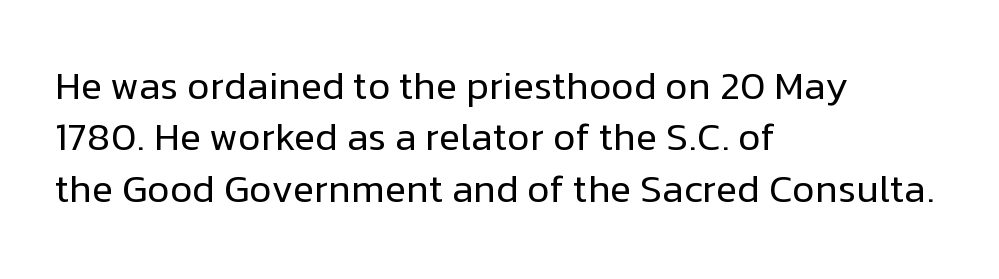
The image shows 39 px regular-weight sans-serif type, upright; set left-aligned, normal line spacing (1.32x), normal letter spacing, not underlined; low stroke contrast and a medium x-height.
